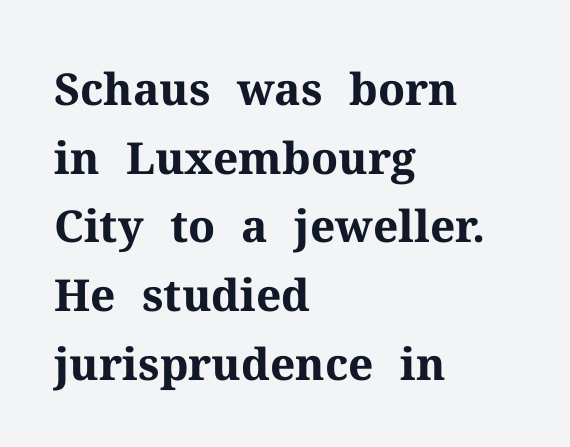
The face used here is seriffed, in the tradition of book romans. The axis of the letterforms is exactly vertical. Is there much room between lines? A standard amount, neither cramped nor airy. Default kerning and tracking; the words read as compact shapes. Compared with a centered layout, this one pins lines to the left instead.
